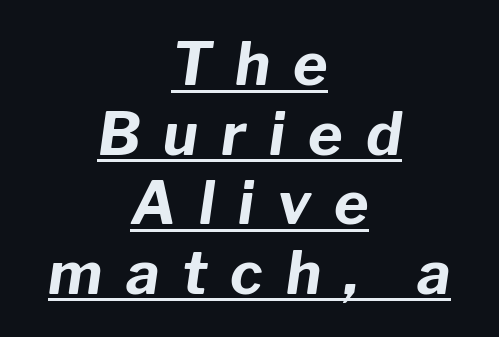
{"italic": "yes", "lean": "right", "slant_degrees": 8, "bold": "yes", "weight": "bold", "width": "normal", "stroke_contrast": "low", "x_height": "medium", "monospaced": "no", "underline": "yes", "align": "center", "line_spacing_ratio": 1.18, "letter_spacing": "wide", "letter_spacing_em": 0.39, "glyph_px": 59}
